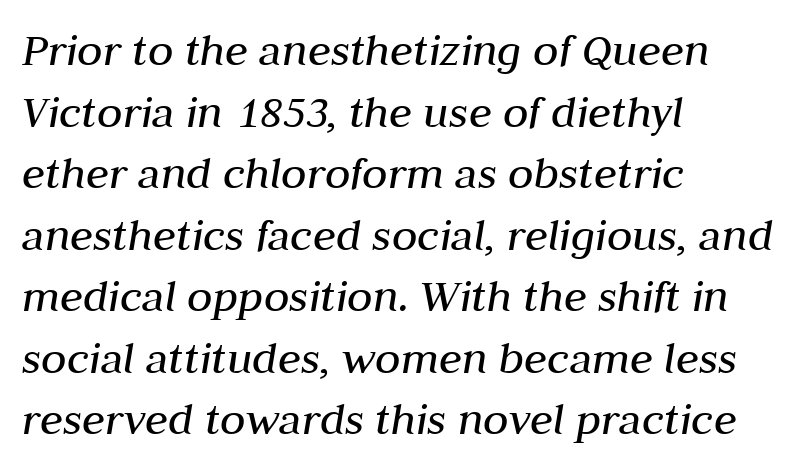
{"italic": "yes", "lean": "right", "slant_degrees": 10, "bold": "no", "weight": "regular", "width": "normal", "stroke_contrast": "medium", "x_height": "medium", "monospaced": "no", "underline": "no", "align": "left", "line_spacing": "normal", "line_spacing_ratio": 1.31, "letter_spacing": "normal", "letter_spacing_em": 0.0, "glyph_px": 47}
